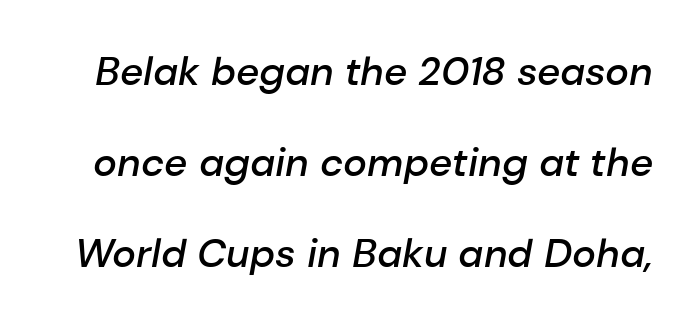
{"italic": "yes", "lean": "right", "slant_degrees": 10, "bold": "semi", "weight": "semibold", "width": "normal", "stroke_contrast": "low", "x_height": "medium", "monospaced": "no", "underline": "no", "line_spacing": "loose", "line_spacing_ratio": 2.28, "letter_spacing": "normal", "letter_spacing_em": 0.0, "glyph_px": 40}
